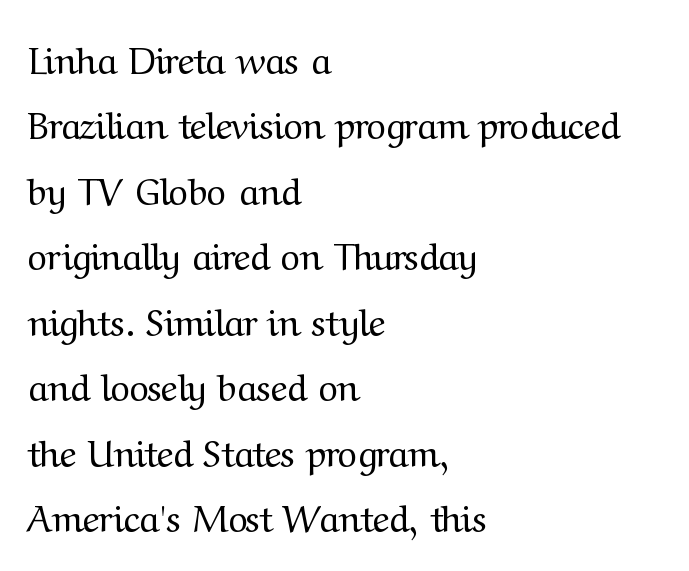
Q: Is the text bold? A: No.
Q: Is the text italic (slanted)? A: No, it is upright.
Q: Is the typeface a serif or a sans-serif typeface? A: Serif.
Q: Is the text underlined? A: No.
Q: How is the paragraph aligned? A: Left-aligned.
Q: Is the spacing between letters normal or unusually wide? A: Normal.
Q: Width (condensed, normal, or wide)? A: Normal.
Q: Stroke contrast? A: Medium.
Q: x-height? A: Medium.
Q: Monospaced? A: No.
